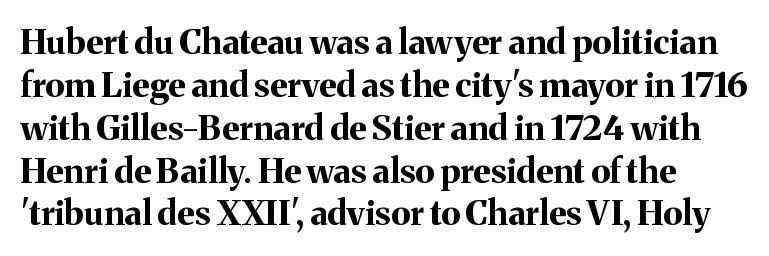
Q: Is the text bold? A: Yes.
Q: Is the text italic (slanted)? A: No, it is upright.
Q: Is the typeface a serif or a sans-serif typeface? A: Serif.
Q: Is the text underlined? A: No.
Q: How is the paragraph aligned? A: Left-aligned.
Q: Is the spacing between letters normal or unusually wide? A: Normal.
Q: Is the spacing between lines tight, normal or loose? A: Normal.
Q: Width (condensed, normal, or wide)? A: Normal.
Q: Stroke contrast? A: Medium.
Q: x-height? A: Medium.
Q: Monospaced? A: No.
